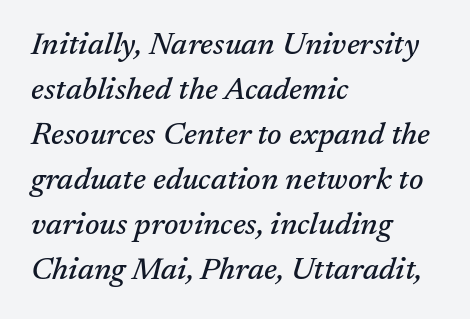
These lines are composed in type with serifs. Anything drawn beneath the words? Only blank space. Emphasis-style slanted type is in use. The horizontal fit of the characters is conventional and even. This sample has the flowing, uneven cadence of proportional lettering. Rows of type keep a routine distance in the vertical direction.
